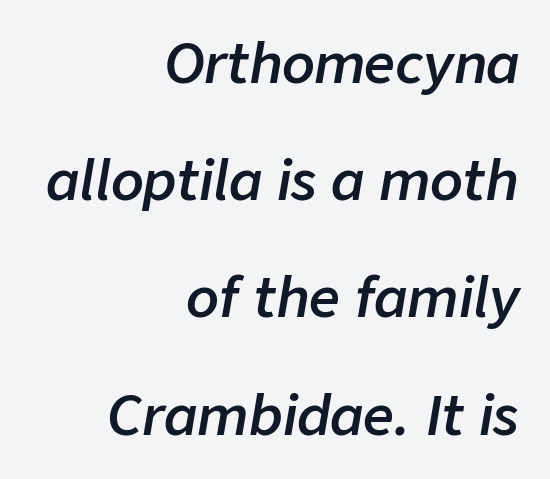
Q: Is the text bold? A: Semi-bold.
Q: Is the text italic (slanted)? A: Yes, it leans right by about 9 degrees.
Q: Is the text underlined? A: No.
Q: How is the paragraph aligned? A: Right-aligned.
Q: Is the spacing between letters normal or unusually wide? A: Normal.
Q: Is the spacing between lines tight, normal or loose? A: Loose.
Q: Width (condensed, normal, or wide)? A: Normal.
Q: Stroke contrast? A: Low.
Q: x-height? A: Medium.
Q: Monospaced? A: No.
